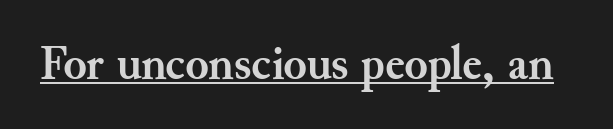
{"serif": "yes", "italic": "no", "bold": "yes", "weight": "semibold", "width": "normal", "stroke_contrast": "medium", "x_height": "small", "monospaced": "no", "underline": "yes", "letter_spacing": "normal", "letter_spacing_em": 0.0, "glyph_px": 48}
